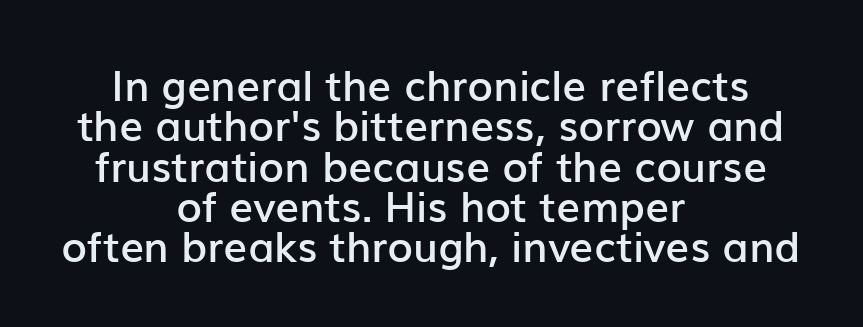
Q: Is the text bold? A: Semi-bold.
Q: Is the text italic (slanted)? A: No, it is upright.
Q: Is the typeface a serif or a sans-serif typeface? A: Sans-serif.
Q: Is the text underlined? A: No.
Q: How is the paragraph aligned? A: Centered.
Q: Is the spacing between letters normal or unusually wide? A: Normal.
Q: Is the spacing between lines tight, normal or loose? A: Tight.
Q: Width (condensed, normal, or wide)? A: Normal.
Q: Stroke contrast? A: Low.
Q: x-height? A: Medium.
Q: Monospaced? A: No.
